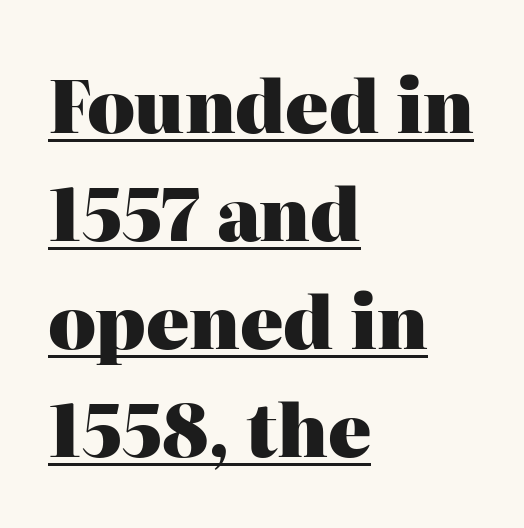
This block has exactly the height ordinary leading produces. The compositor pushed each line to the left boundary. The passage shown is typed in a proportional face where columns would drift. These lines carry a lot of weight — the face is fully bold.
